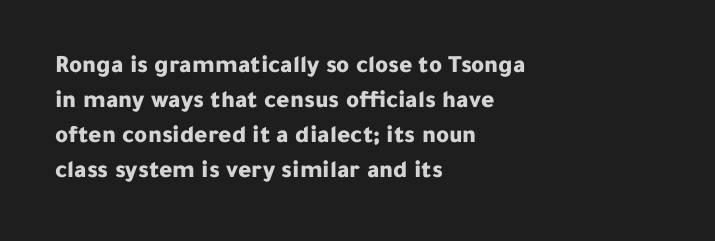
Q: Is the text bold? A: Yes.
Q: Is the text italic (slanted)? A: No, it is upright.
Q: Is the text underlined? A: No.
Q: How is the paragraph aligned? A: Left-aligned.
Q: Is the spacing between letters normal or unusually wide? A: Normal.
Q: Is the spacing between lines tight, normal or loose? A: Normal.
